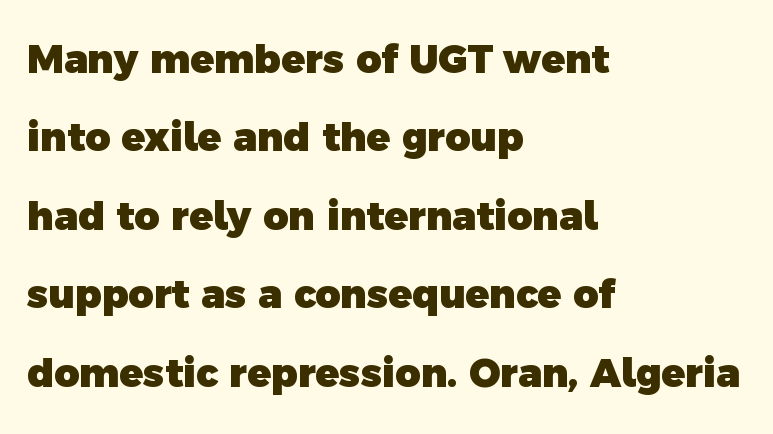
Serif or sans? Sans — the stroke terminals are bare. Looks like regular typesetting: each glyph gets only the width it needs. Words appear dense and cohesive because spacing is normal. Unmarked baselines from the first word to the last.
